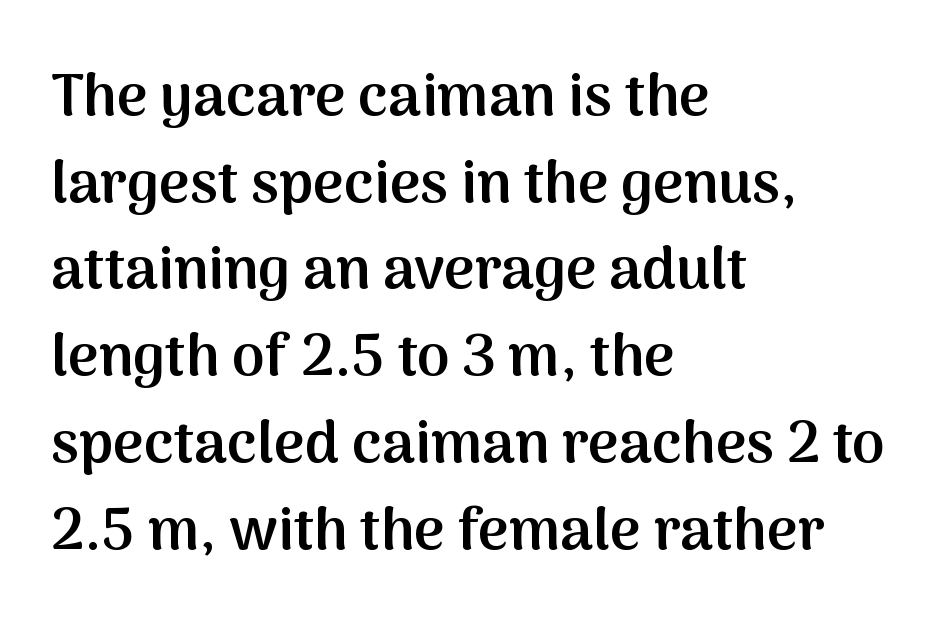
Q: Is the text bold? A: Semi-bold.
Q: Is the text italic (slanted)? A: No, it is upright.
Q: Is the typeface a serif or a sans-serif typeface? A: Sans-serif.
Q: Is the text underlined? A: No.
Q: How is the paragraph aligned? A: Left-aligned.
Q: Is the spacing between letters normal or unusually wide? A: Normal.
Q: Is the spacing between lines tight, normal or loose? A: Normal.
Q: Width (condensed, normal, or wide)? A: Normal.
Q: Stroke contrast? A: Medium.
Q: x-height? A: Medium.
Q: Monospaced? A: No.
